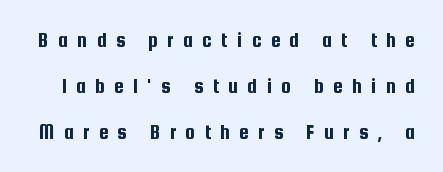
Underlining? Definitely not there. This block would shrink considerably if given ordinary leading; it's expanded now. Rendered with straight, roman letterforms. Each word looks stretched out because of the extra space between its letters.
